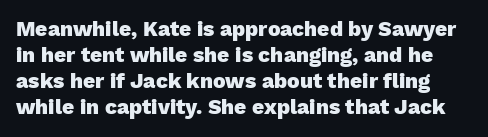
Caption: bold face, heavy strokes. Here the glyphs are tracked normally, forming tight word shapes. Underline: absent. The typography opts for an upright posture over an oblique one.
